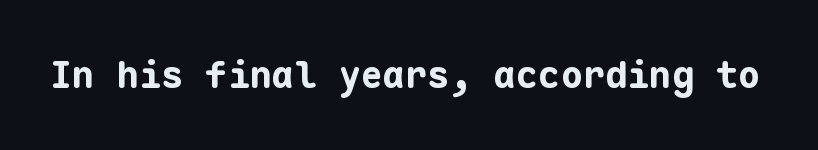
Underline: absent. What stands out about the letter spacing? Nothing — it is the standard amount. Classification — sans serif. Pretty heavy lettering here — definitely bold.
